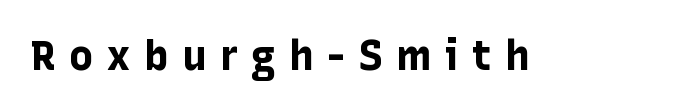
Font category for this specimen: sans-serif. Heavy, bold letterforms. Each row of text sits above clean, open space. Proportional: the letters do not fall into vertical columns. The horizontal fit of the characters is loose and conspicuously gappy.
